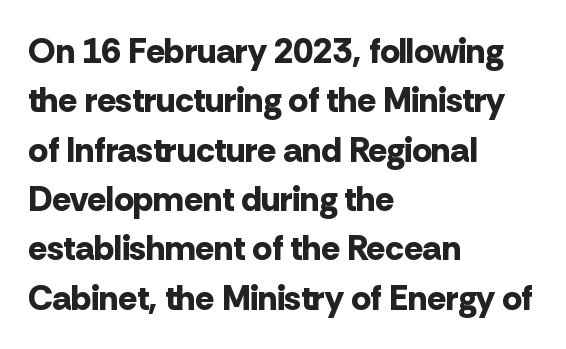
Q: Is the text bold? A: Yes.
Q: Is the text italic (slanted)? A: No, it is upright.
Q: Is the typeface a serif or a sans-serif typeface? A: Sans-serif.
Q: Is the text underlined? A: No.
Q: How is the paragraph aligned? A: Left-aligned.
Q: Is the spacing between letters normal or unusually wide? A: Normal.
Q: Is the spacing between lines tight, normal or loose? A: Normal.
Q: Width (condensed, normal, or wide)? A: Normal.
Q: Stroke contrast? A: Low.
Q: x-height? A: Medium.
Q: Monospaced? A: No.
